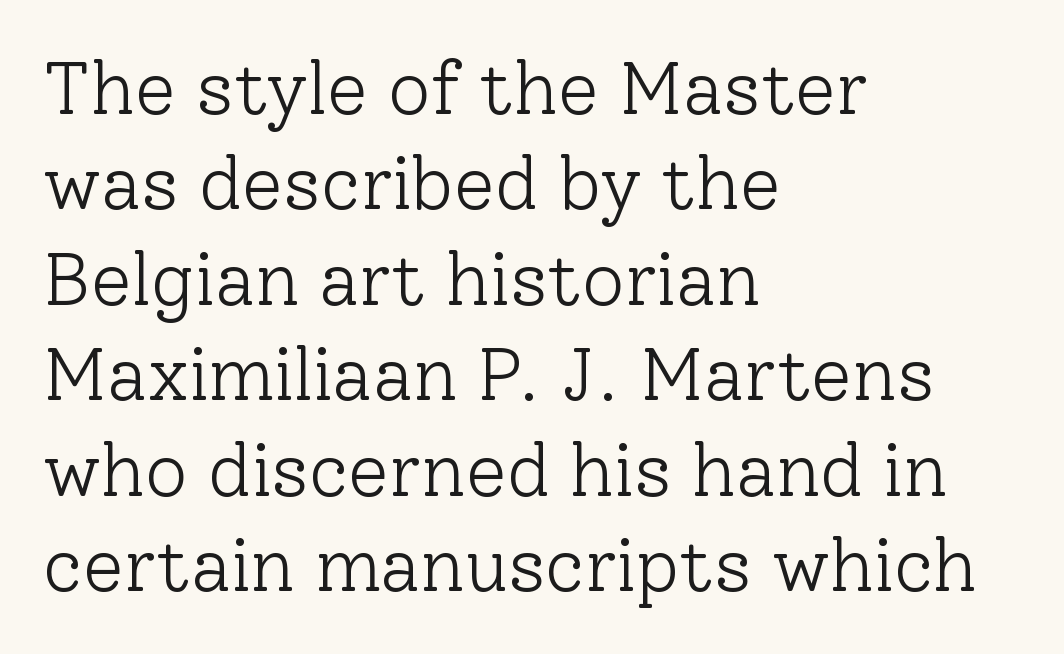
The image shows 74 px light serif type, upright; set left-aligned, normal line spacing (1.29x), normal letter spacing, not underlined; low stroke contrast and a medium x-height.
